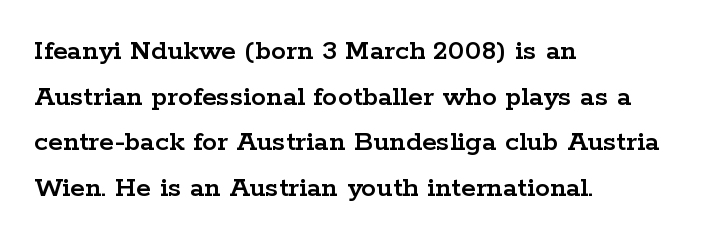
{"serif": "yes", "italic": "no", "width": "wide", "stroke_contrast": "low", "x_height": "medium", "monospaced": "no", "underline": "no", "align": "left", "line_spacing": "normal", "line_spacing_ratio": 1.52, "letter_spacing": "normal", "letter_spacing_em": 0.0, "glyph_px": 30}
